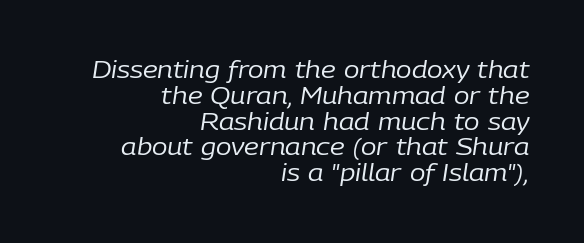
{"italic": "yes", "lean": "right", "slant_degrees": 9, "bold": "no", "underline": "no", "align": "right", "line_spacing": "tight", "line_spacing_ratio": 1.12, "letter_spacing": "normal", "letter_spacing_em": 0.0, "glyph_px": 23}
